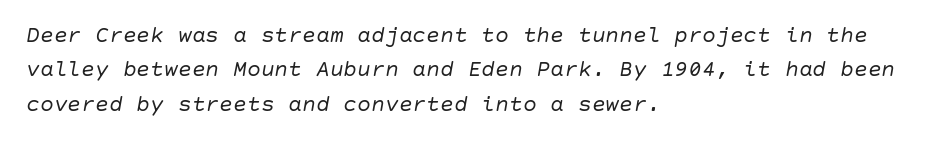
The image shows 23 px text type, italic (leaning right); set left-aligned, normal line spacing (1.5x), normal letter spacing, not underlined.
